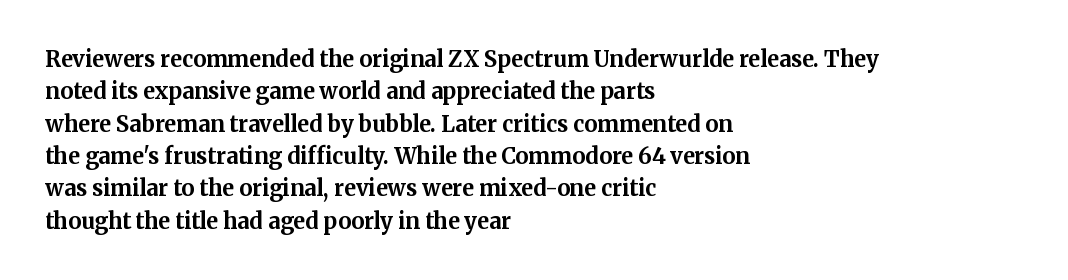
This block has exactly the height ordinary leading produces. A roman cut, with each character standing at attention. Typesetter's note: full bold, strokes at maximum text heaviness. The rendering anchors every line to the left-hand side.
